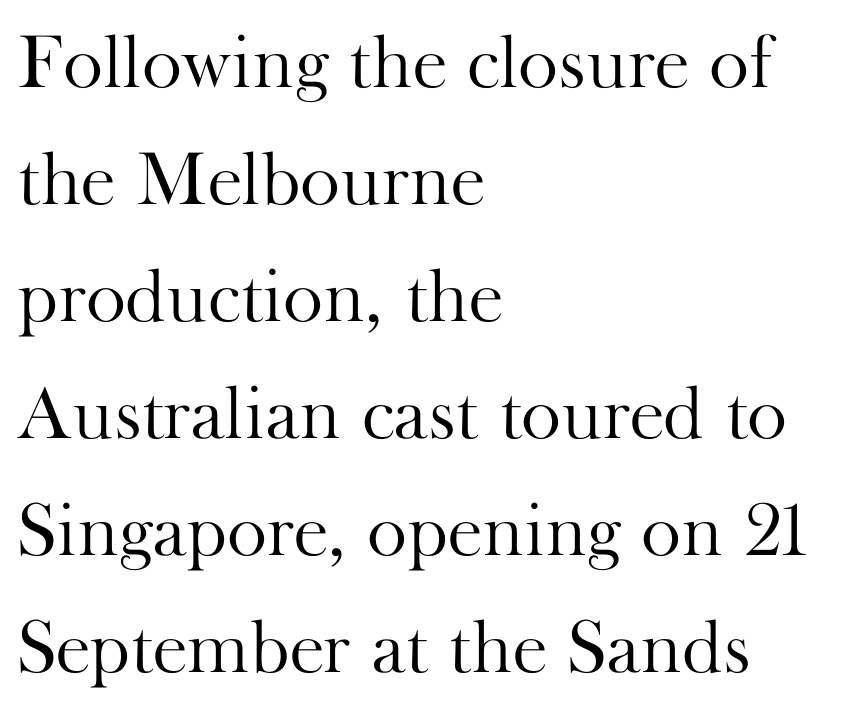
The image shows 76 px light serif type, upright; set left-aligned, normal line spacing (1.54x), normal letter spacing, not underlined; high stroke contrast and a small x-height.
